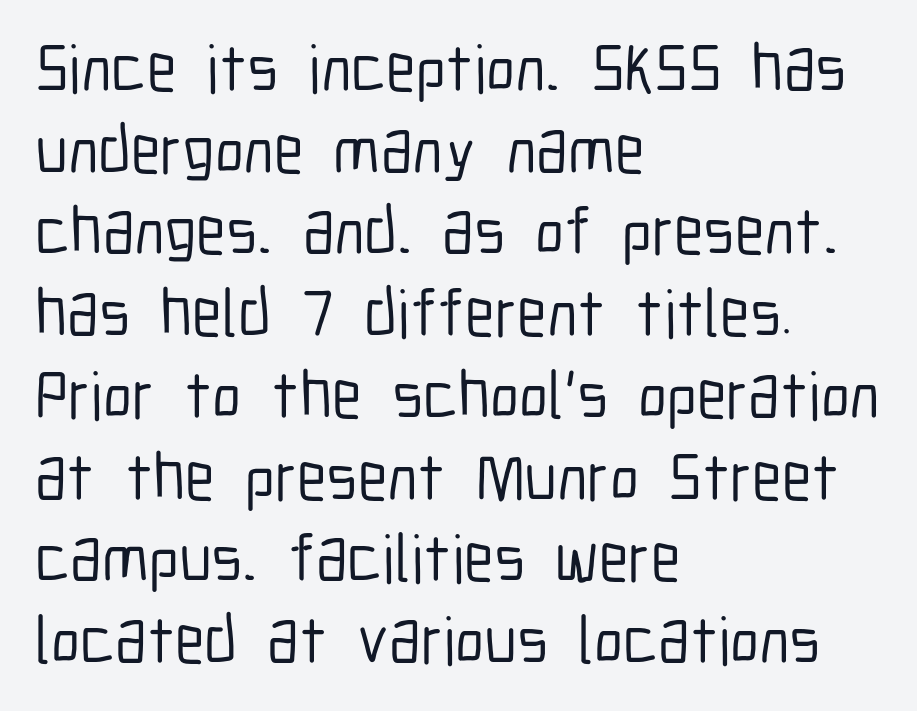
Q: Is the text italic (slanted)? A: No, it is upright.
Q: Is the typeface a serif or a sans-serif typeface? A: Sans-serif.
Q: Is the text underlined? A: No.
Q: How is the paragraph aligned? A: Left-aligned.
Q: Is the spacing between letters normal or unusually wide? A: Normal.
Q: Width (condensed, normal, or wide)? A: Condensed.
Q: Stroke contrast? A: Low.
Q: x-height? A: Medium.
Q: Monospaced? A: No.
